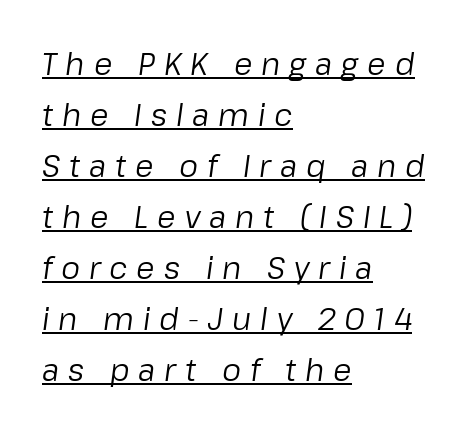
Q: Is the text bold? A: No.
Q: Is the text italic (slanted)? A: Yes, it leans right by about 8 degrees.
Q: Is the text underlined? A: Yes.
Q: How is the paragraph aligned? A: Left-aligned.
Q: Is the spacing between letters normal or unusually wide? A: Unusually wide.
Q: Is the spacing between lines tight, normal or loose? A: Normal.
Q: Width (condensed, normal, or wide)? A: Normal.
Q: Stroke contrast? A: Low.
Q: x-height? A: Medium.
Q: Monospaced? A: No.
